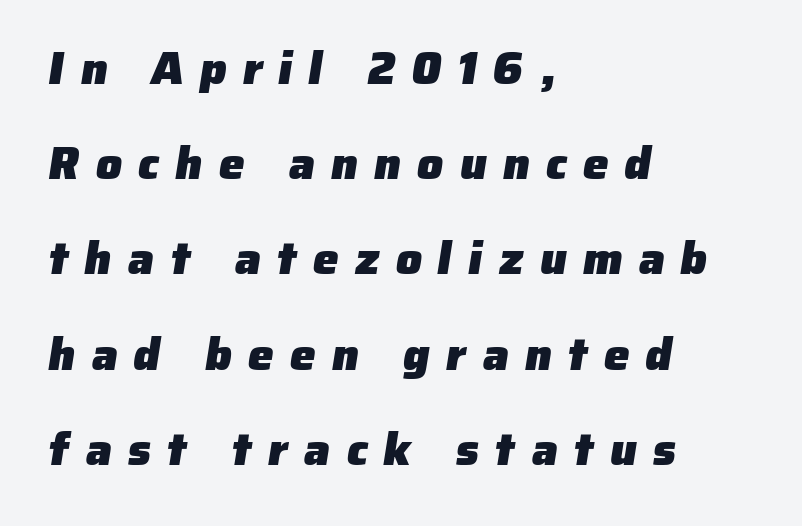
Q: Is the text bold? A: Yes.
Q: Is the typeface a serif or a sans-serif typeface? A: Sans-serif.
Q: Is the text underlined? A: No.
Q: How is the paragraph aligned? A: Left-aligned.
Q: Is the spacing between letters normal or unusually wide? A: Unusually wide.
Q: Is the spacing between lines tight, normal or loose? A: Loose.
Q: Width (condensed, normal, or wide)? A: Normal.
Q: Stroke contrast? A: Low.
Q: x-height? A: Medium.
Q: Monospaced? A: No.
